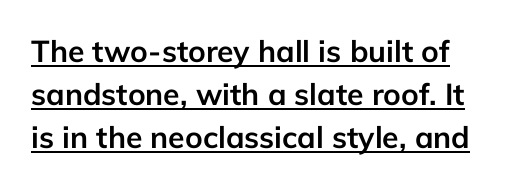
{"serif": "no", "italic": "no", "bold": "yes", "weight": "semibold", "width": "normal", "stroke_contrast": "low", "x_height": "medium", "monospaced": "no", "underline": "yes", "line_spacing": "normal", "line_spacing_ratio": 1.44, "letter_spacing": "normal", "letter_spacing_em": 0.0, "glyph_px": 30}
